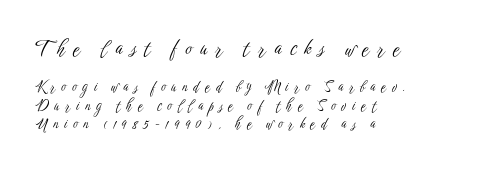
The image shows 20 px text type; set left-aligned, normal line spacing (1.32x), unusually wide letter spacing (+0.42 em), not underlined; the first (top) block is 1.43x larger.
